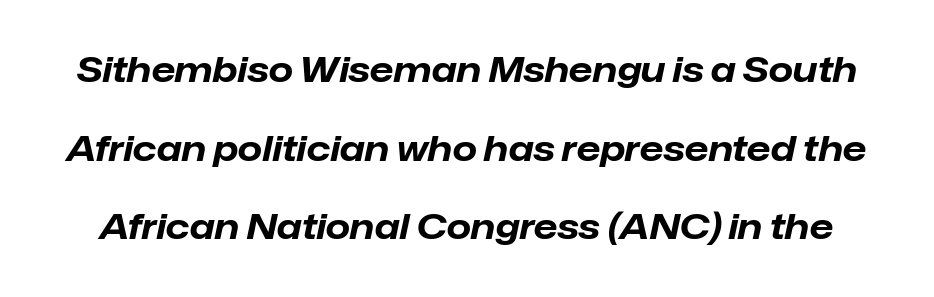
The image shows 35 px bold type, italic (leaning right); set loose line spacing (2.25x), normal letter spacing, not underlined; low stroke contrast and a medium x-height.
